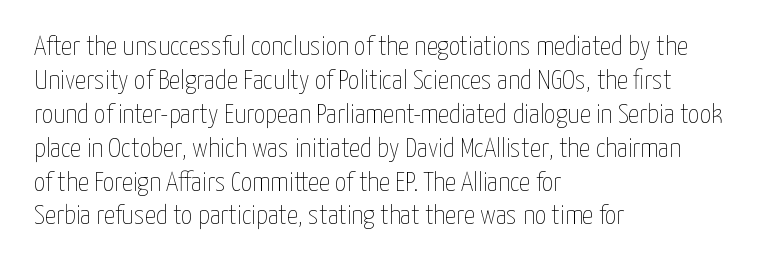
Q: Is the text bold? A: No.
Q: Is the text italic (slanted)? A: No, it is upright.
Q: Is the text underlined? A: No.
Q: How is the paragraph aligned? A: Left-aligned.
Q: Is the spacing between letters normal or unusually wide? A: Normal.
Q: Width (condensed, normal, or wide)? A: Condensed.
Q: Stroke contrast? A: Low.
Q: x-height? A: Medium.
Q: Monospaced? A: No.
